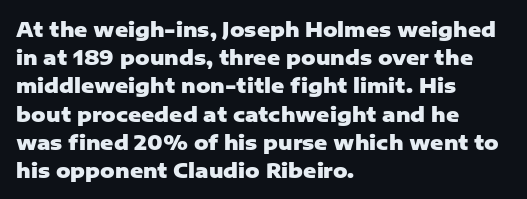
{"italic": "no", "bold": "yes", "underline": "no", "align": "left", "line_spacing": "normal", "line_spacing_ratio": 1.41, "letter_spacing": "normal", "letter_spacing_em": 0.0, "glyph_px": 20}
